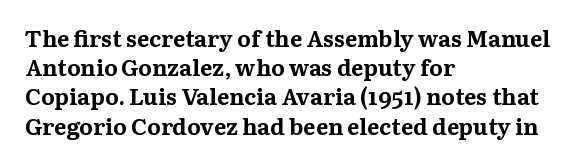
Q: Is the text bold? A: Yes.
Q: Is the text italic (slanted)? A: No, it is upright.
Q: Is the text underlined? A: No.
Q: How is the paragraph aligned? A: Left-aligned.
Q: Is the spacing between letters normal or unusually wide? A: Normal.
Q: Is the spacing between lines tight, normal or loose? A: Normal.
